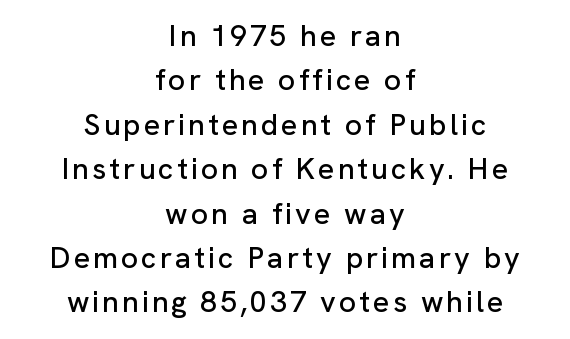
{"serif": "no", "italic": "no", "width": "normal", "stroke_contrast": "low", "x_height": "medium", "monospaced": "no", "underline": "no", "align": "center", "line_spacing": "normal", "line_spacing_ratio": 1.48, "glyph_px": 30}
